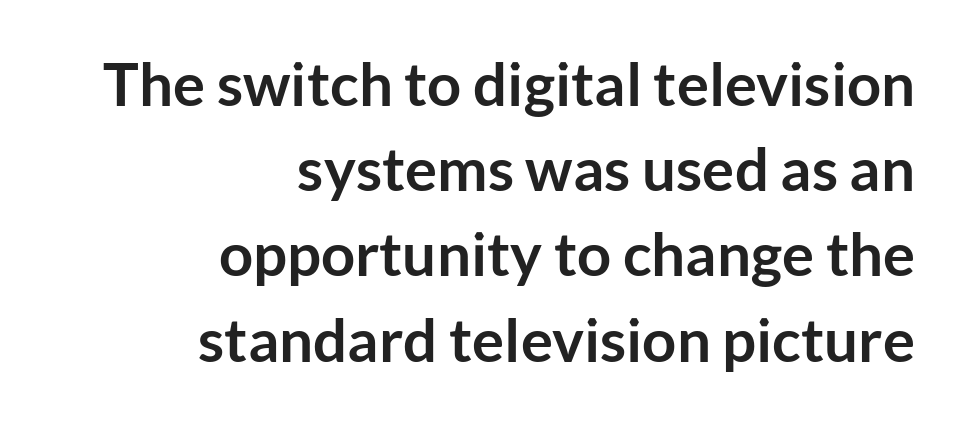
The image shows 60 px semibold sans-serif type, upright; set right-aligned, normal line spacing (1.42x), normal letter spacing, not underlined; low stroke contrast and a medium x-height.
